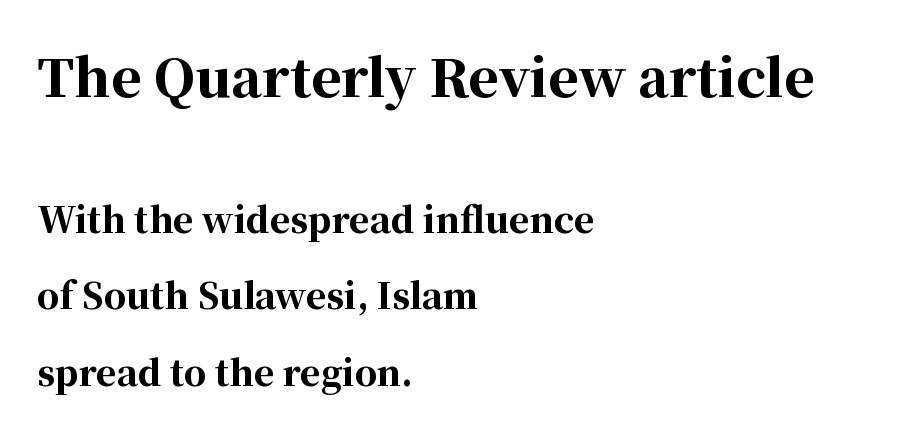
Looks like regular typesetting: each glyph gets only the width it needs. A typesetter would call this zero additional tracking. Posture: straight, roman, zero tilt. All the whitespace from short lines collects on the right. Old-style or modern, the face here clearly has serifs. Words float on clear page, feet unadorned.
